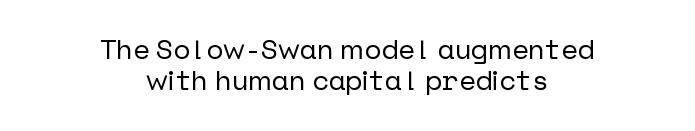
The image shows 28 px sans-serif type, upright; set centered, tight line spacing (1.12x), normal letter spacing, not underlined; low stroke contrast and a medium x-height.
